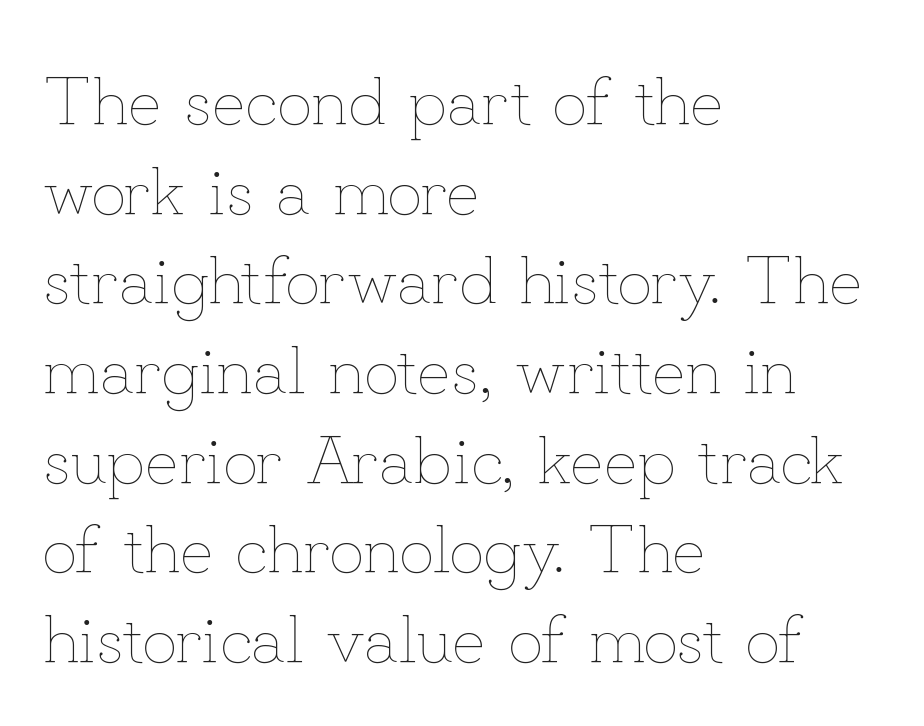
The image shows 69 px thin type, upright; set left-aligned, normal line spacing (1.3x), normal letter spacing, not underlined; low stroke contrast and a small x-height.
